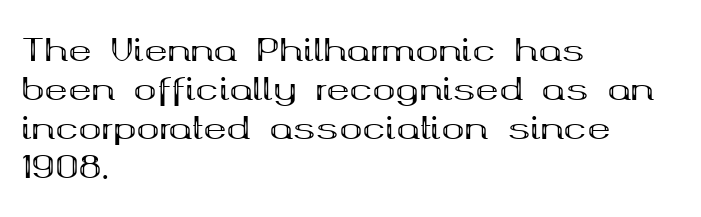
Q: Is the text bold? A: Yes.
Q: Is the text italic (slanted)? A: No, it is upright.
Q: Is the typeface a serif or a sans-serif typeface? A: Serif.
Q: Is the text underlined? A: No.
Q: How is the paragraph aligned? A: Left-aligned.
Q: Is the spacing between letters normal or unusually wide? A: Normal.
Q: Is the spacing between lines tight, normal or loose? A: Normal.
Q: Width (condensed, normal, or wide)? A: Wide.
Q: Stroke contrast? A: Medium.
Q: x-height? A: Medium.
Q: Monospaced? A: No.
